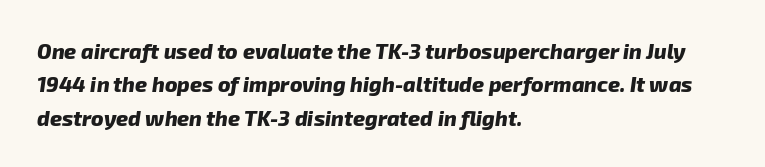
In terms of leading, this rendering sits right in the middle. Check the space under the baseline: it is left empty. What stands out about the letter spacing? Nothing — it is the standard amount. Alignment: flush left. Its strokes are broad and dark, the hallmark of bold type.
